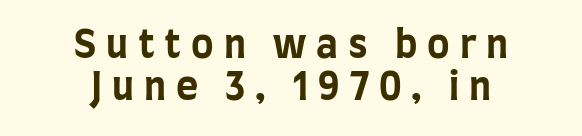
The image shows 38 px bold, condensed sans-serif type, upright; set centered, tight line spacing (1.11x), unusually wide letter spacing (+0.26 em), not underlined; low stroke contrast and a large x-height.
